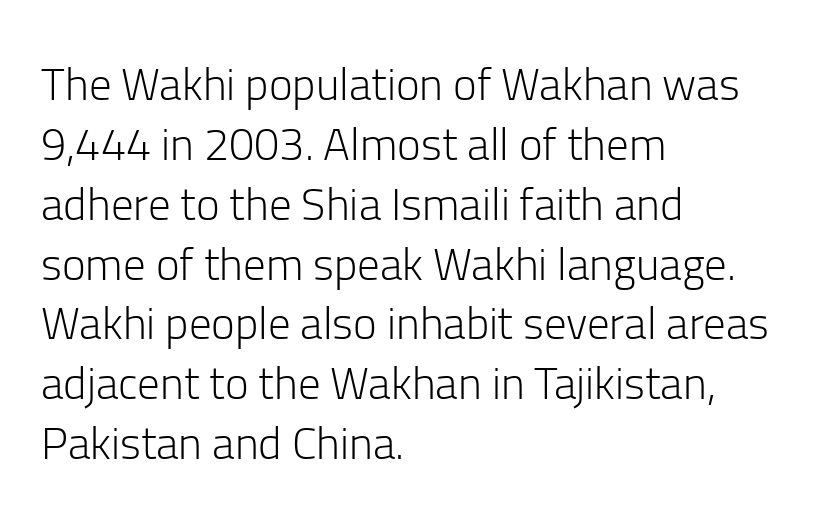
Q: Is the text bold? A: No.
Q: Is the text italic (slanted)? A: No, it is upright.
Q: Is the typeface a serif or a sans-serif typeface? A: Sans-serif.
Q: Is the text underlined? A: No.
Q: How is the paragraph aligned? A: Left-aligned.
Q: Is the spacing between letters normal or unusually wide? A: Normal.
Q: Is the spacing between lines tight, normal or loose? A: Normal.
Q: Width (condensed, normal, or wide)? A: Normal.
Q: Stroke contrast? A: Low.
Q: x-height? A: Medium.
Q: Monospaced? A: No.
